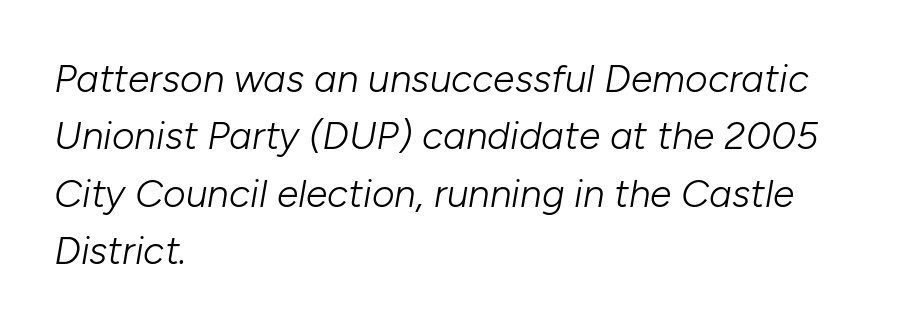
Here the glyphs are tracked normally, forming tight word shapes. Is the block centered? No — it sits flush against the left margin. The passage shown is typed in a proportional face where columns would drift. The lettering tilts uniformly, giving the passage an italic look. Check the space under the baseline: it is left empty. The block of text has a typical density, with ordinary space between rows.
